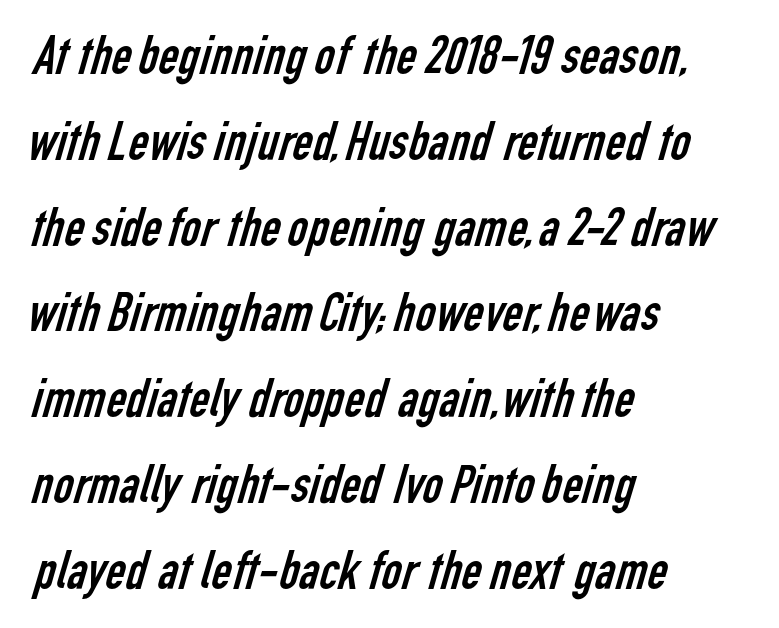
The image shows 55 px regular-weight, condensed sans-serif type; set left-aligned, normal line spacing (1.56x), normal letter spacing, not underlined; low stroke contrast and a medium x-height.
